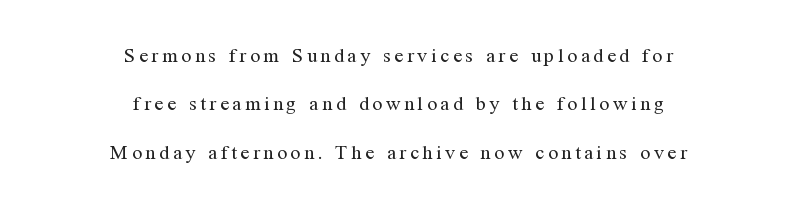
Q: Is the text bold? A: No.
Q: Is the text italic (slanted)? A: No, it is upright.
Q: Is the text underlined? A: No.
Q: How is the paragraph aligned? A: Centered.
Q: Is the spacing between lines tight, normal or loose? A: Loose.
